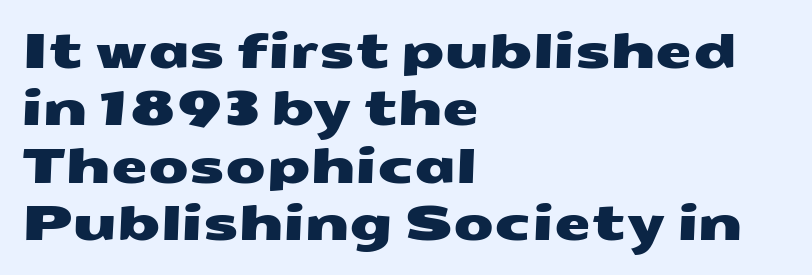
The image shows 47 px wide sans-serif type; set left-aligned, line spacing 1.22x, normal letter spacing, not underlined; medium stroke contrast and a medium x-height.
